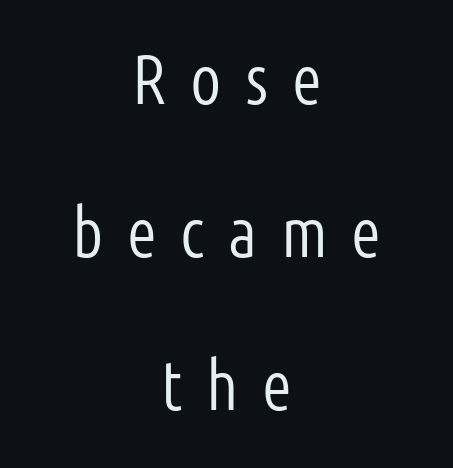
Posture: vertical. No letter is thick-stroked: the sample isn't bold. Check where the strokes stop: nothing finishes them off — pure sans. Beneath every word, the page is bare.
